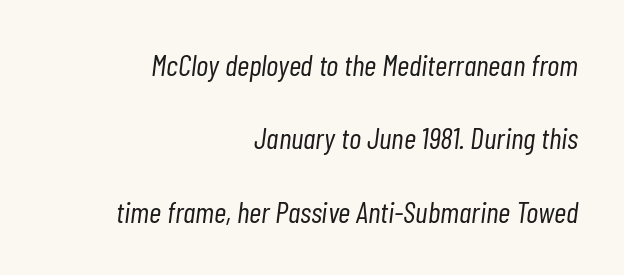
The letterforms sit at book weight or below. Visually the block forms a straight wall on the right and a jagged coastline on the left. Underline: absent. The glyphs look as if they've been sheared to an angle. You could not count columns in this text — the font is proportionally spaced.
